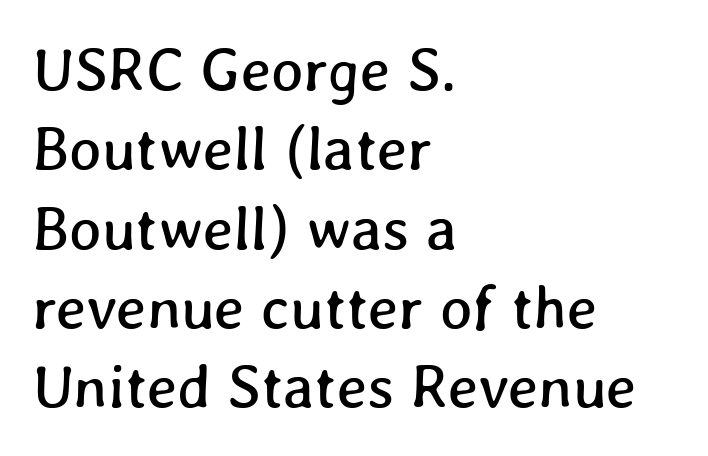
Each letter keeps its own natural width here, so spacing adapts to shape. This sample uses plain, unmodified letter spacing. Line beginnings align vertically; line endings do not. Compared with typical paragraphs, the rows here are spaced about the same.
